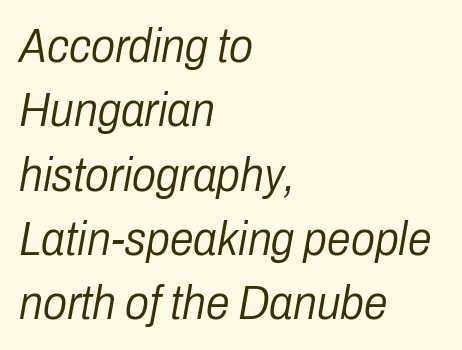
Q: Is the text bold? A: No.
Q: Is the text italic (slanted)? A: Yes, it leans right by about 10 degrees.
Q: Is the text underlined? A: No.
Q: How is the paragraph aligned? A: Left-aligned.
Q: Is the spacing between letters normal or unusually wide? A: Normal.
Q: Is the spacing between lines tight, normal or loose? A: Normal.
Q: Width (condensed, normal, or wide)? A: Condensed.
Q: Stroke contrast? A: Low.
Q: x-height? A: Medium.
Q: Monospaced? A: No.
